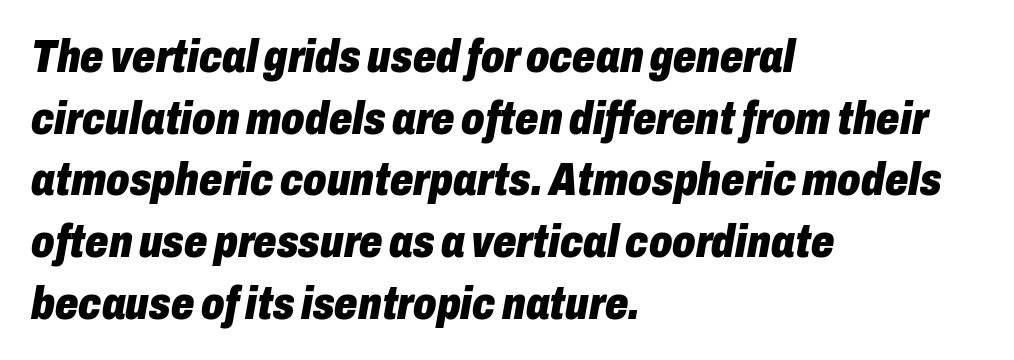
The image shows 46 px heavy, condensed type, italic (leaning right); set left-aligned, normal line spacing (1.34x), normal letter spacing, not underlined; low stroke contrast and a medium x-height.
